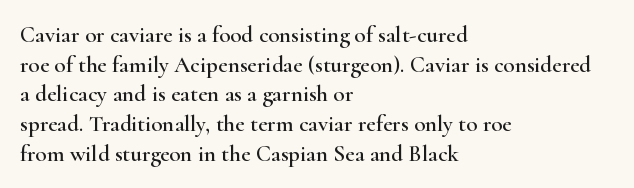
Q: Is the text italic (slanted)? A: No, it is upright.
Q: Is the text underlined? A: No.
Q: How is the paragraph aligned? A: Left-aligned.
Q: Is the spacing between letters normal or unusually wide? A: Normal.
Q: Is the spacing between lines tight, normal or loose? A: Normal.
